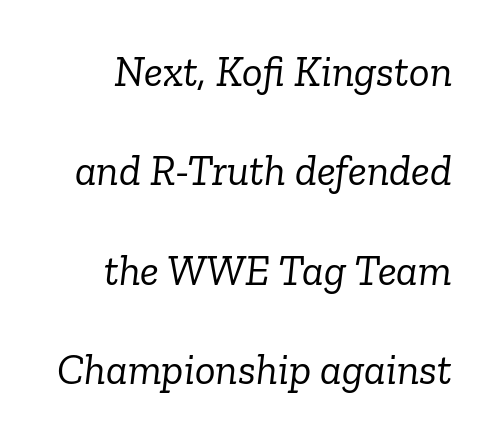
The image shows 43 px light serif type, italic (leaning right); set loose line spacing (2.31x), normal letter spacing, not underlined; low stroke contrast and a medium x-height.
